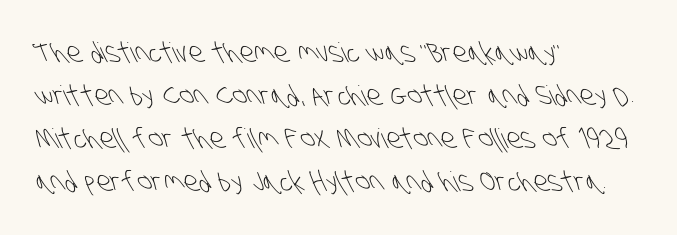
The strokes carry an ordinary text weight at most. Lines of text with bare space underneath. Summary of vertical rhythm: regular, with standard interline spacing. The setting favours the left margin, as ordinary paragraphs usually do. The gaps between neighbouring characters are ordinary and unremarkable.
